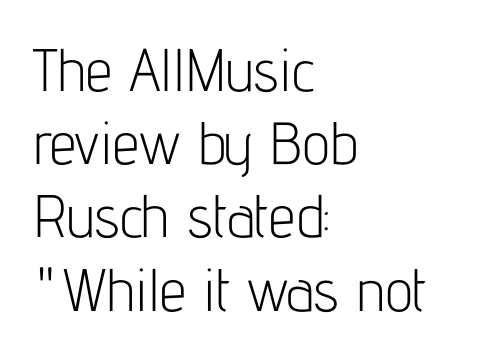
A sans-serif font was chosen for this passage. Every character sits straight up, as roman type does. One-word summary of the alignment: left. The weight tops out at a normal text grade.
